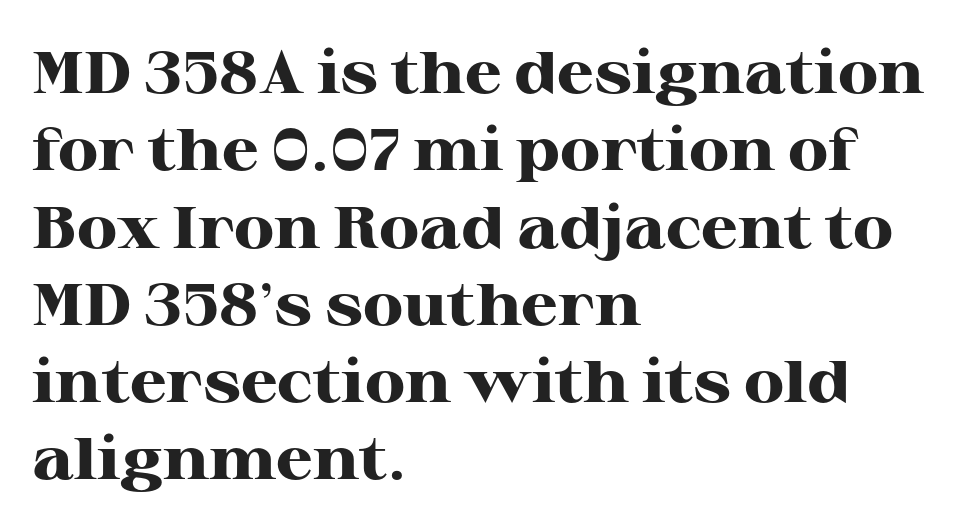
A serif font was chosen for this passage. Type without underlining. Proportional: the letters do not fall into vertical columns. The rag falls on the right side of this text block. Bold? Absolutely — the strokes are thick and heavy. The rows are spaced the way most documents space them.
